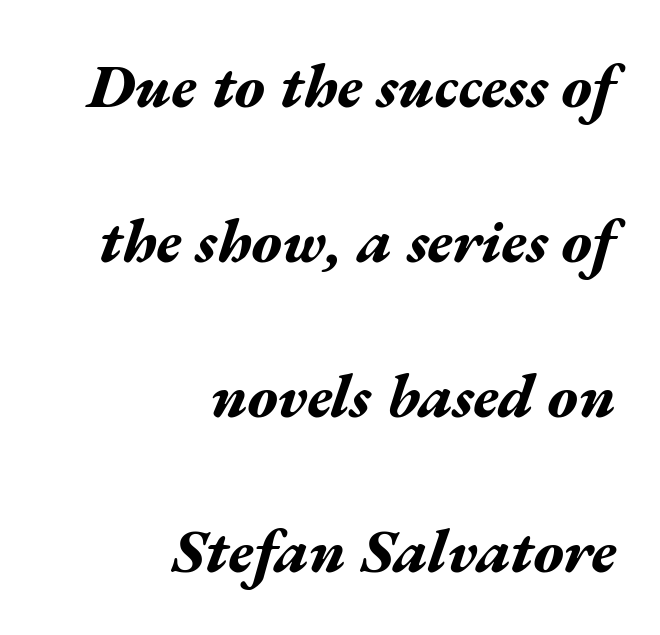
{"italic": "yes", "lean": "right", "slant_degrees": 17, "bold": "yes", "weight": "bold", "width": "wide", "stroke_contrast": "medium", "x_height": "medium", "monospaced": "no", "underline": "no", "align": "right", "line_spacing": "loose", "line_spacing_ratio": 2.5, "letter_spacing": "normal", "letter_spacing_em": 0.0, "glyph_px": 62}
